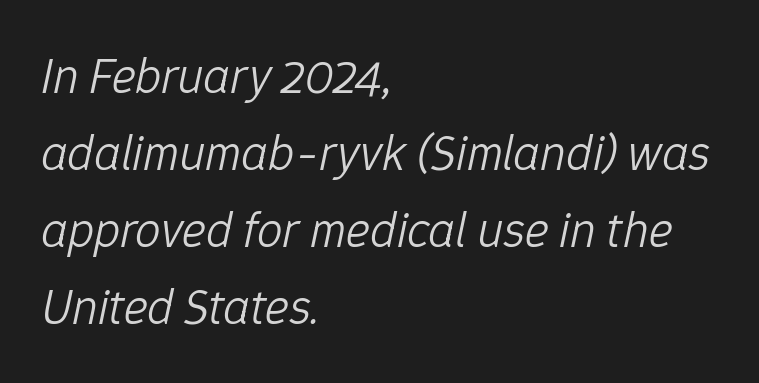
Yep, that's italic — everything's leaning. Every row of glyphs begins at an identical x-position on the left. The cut favours lightness, reaching ordinary text weight at its darkest. Type without underlining.
